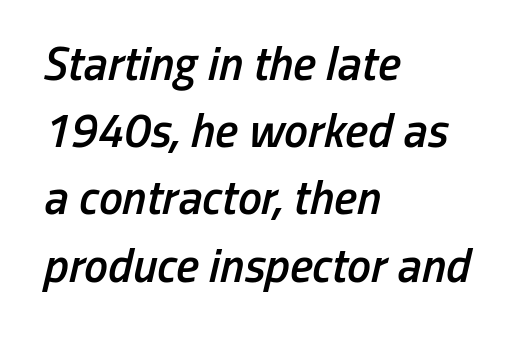
{"italic": "yes", "lean": "right", "slant_degrees": 13, "bold": "semi", "weight": "semibold", "width": "condensed", "stroke_contrast": "low", "x_height": "medium", "monospaced": "no", "underline": "no", "align": "left", "line_spacing": "normal", "line_spacing_ratio": 1.4, "letter_spacing": "normal", "letter_spacing_em": 0.0, "glyph_px": 48}
